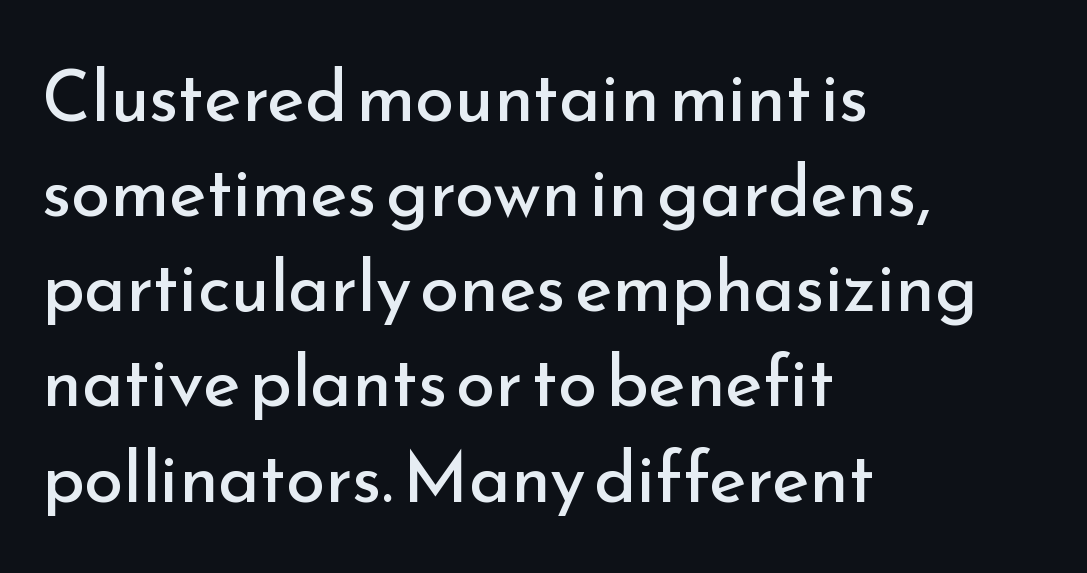
{"serif": "no", "italic": "no", "bold": "no", "weight": "regular", "width": "normal", "stroke_contrast": "low", "x_height": "small", "monospaced": "no", "underline": "no", "align": "left", "line_spacing": "normal", "line_spacing_ratio": 1.34, "letter_spacing": "normal", "letter_spacing_em": 0.0, "glyph_px": 71}
